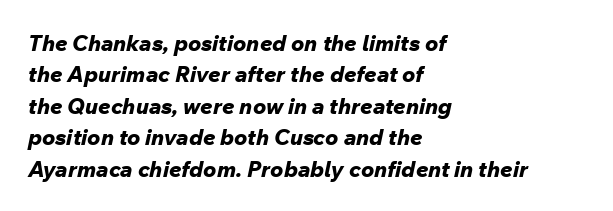
This block has exactly the height ordinary leading produces. No word sits above an underline. You could call the tracking neutral — neither tight nor loose. A student would call this left alignment; a typographer would say flush left, rag right. Would a proofreader flag this as italicized? Yes. Notice how thick the strokes are: this is what a full bold looks like.
